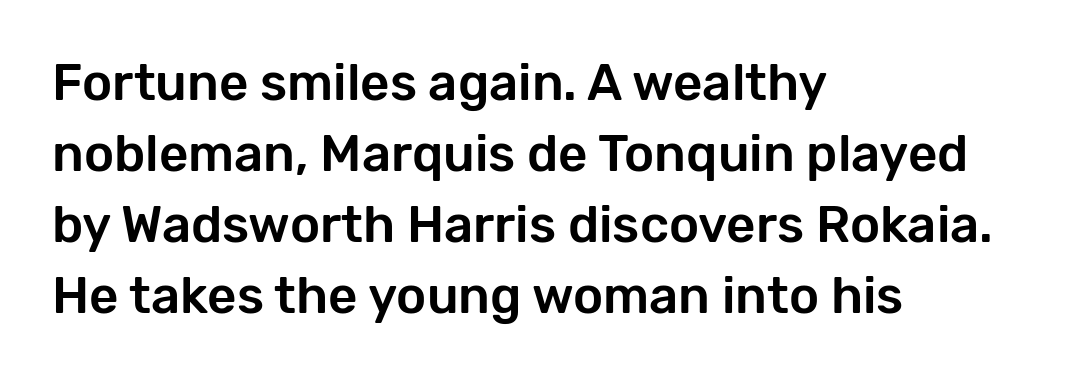
{"serif": "no", "italic": "no", "width": "normal", "stroke_contrast": "low", "x_height": "medium", "monospaced": "no", "underline": "no", "align": "left", "line_spacing": "normal", "line_spacing_ratio": 1.39, "letter_spacing": "normal", "letter_spacing_em": 0.0, "glyph_px": 51}
